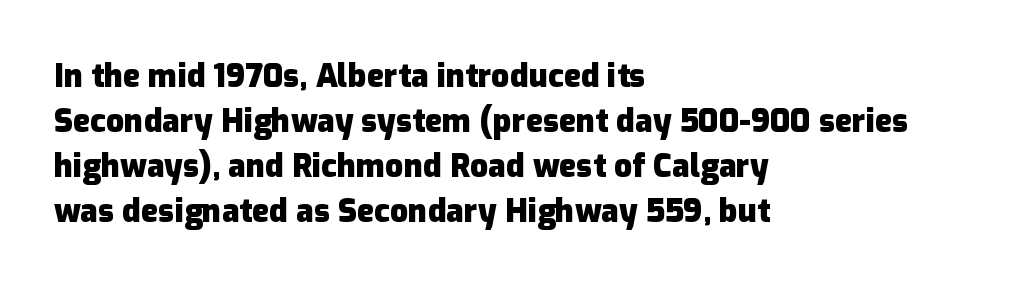
In terms of letterspacing, this is plain default setting. The letters carry no serifs — their stems end cleanly without finishing strokes. Designer's note — italics off, roman on. Underline: absent. Is this a fixed-width face? No — the glyphs have proportional, varying widths.
